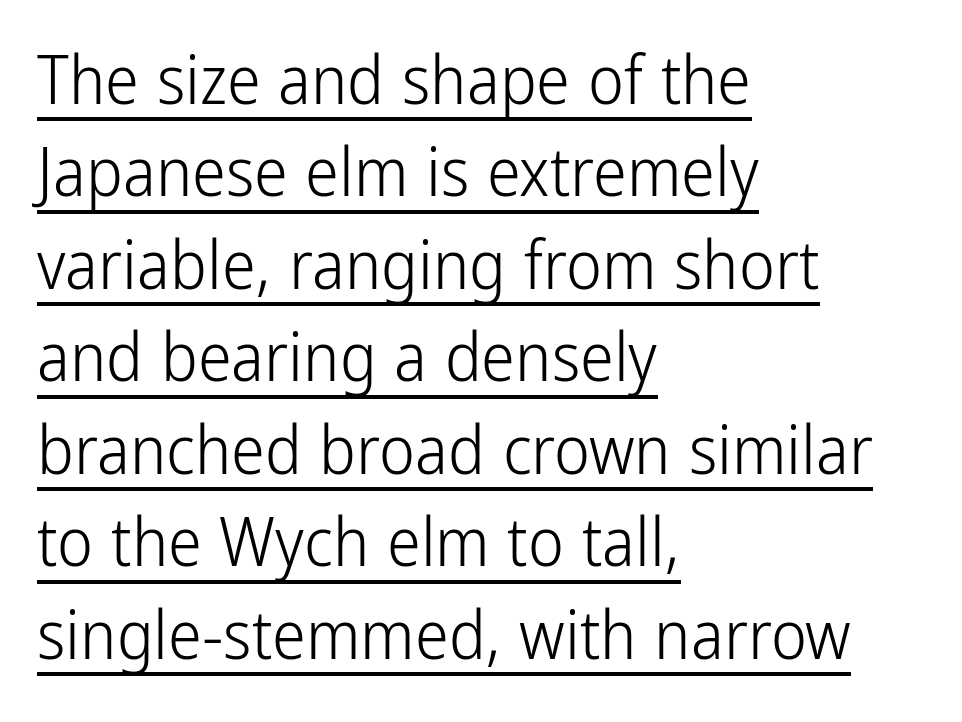
Each letter keeps its own natural width here, so spacing adapts to shape. Rows of type keep a routine distance in the vertical direction. Serif or sans? Sans — the stroke terminals are bare. Horizontally, the lines are justified to the leading edge only.
